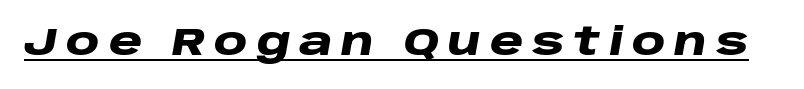
The image shows 38 px heavy, wide type, italic (leaning right); set unusually wide letter spacing (+0.23 em), underlined; low stroke contrast and a large x-height.
